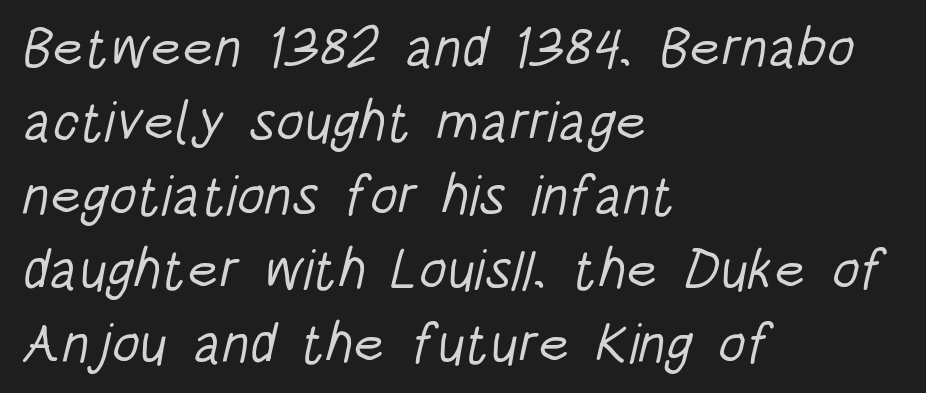
Q: Is the text bold? A: No.
Q: Is the typeface a serif or a sans-serif typeface? A: Sans-serif.
Q: Is the text underlined? A: No.
Q: How is the paragraph aligned? A: Left-aligned.
Q: Is the spacing between letters normal or unusually wide? A: Normal.
Q: Is the spacing between lines tight, normal or loose? A: Normal.
Q: Width (condensed, normal, or wide)? A: Condensed.
Q: Stroke contrast? A: Low.
Q: x-height? A: Large.
Q: Monospaced? A: No.
